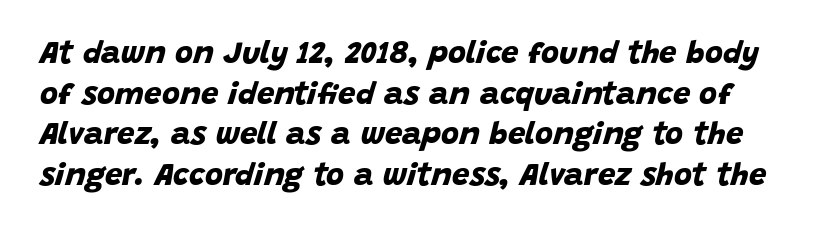
Is this a fixed-width face? No — the glyphs have proportional, varying widths. One glance says typical: line gaps are just what's usual. Spacing between characters is what you'd get straight out of the box. In terms of letterform style, serifs are entirely absent. Set as a true bold cut, around the 700 mark. A clean baseline with only descenders dipping below it.
